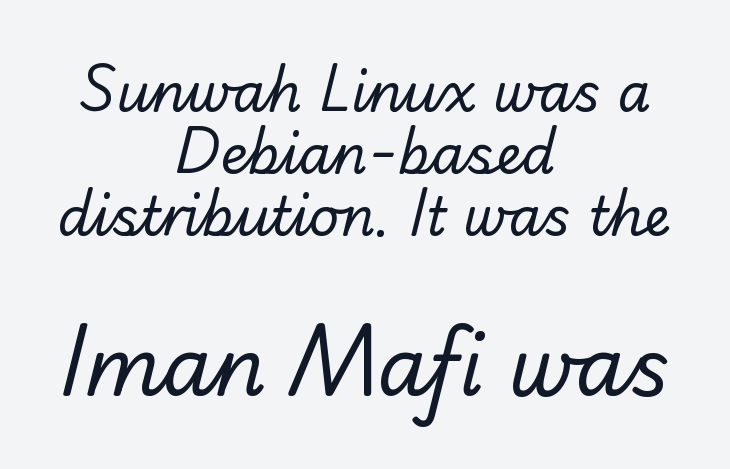
The image shows 80 px regular-weight sans-serif type; set centered, line spacing 1.17x, normal letter spacing, not underlined; the second (bottom) block is 1.51x larger; low stroke contrast and a small x-height.
